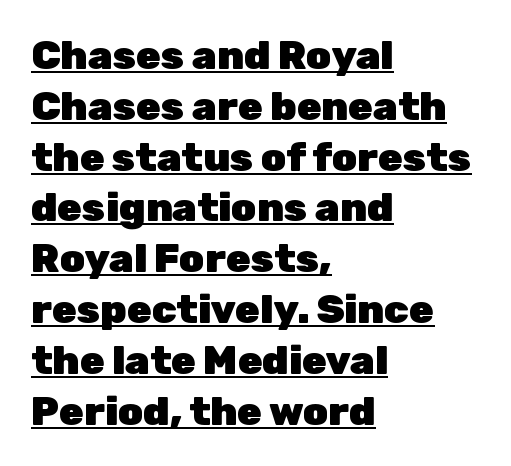
The image shows 40 px heavy sans-serif type, upright; set left-aligned, normal line spacing (1.27x), normal letter spacing, underlined; low stroke contrast and a medium x-height.
